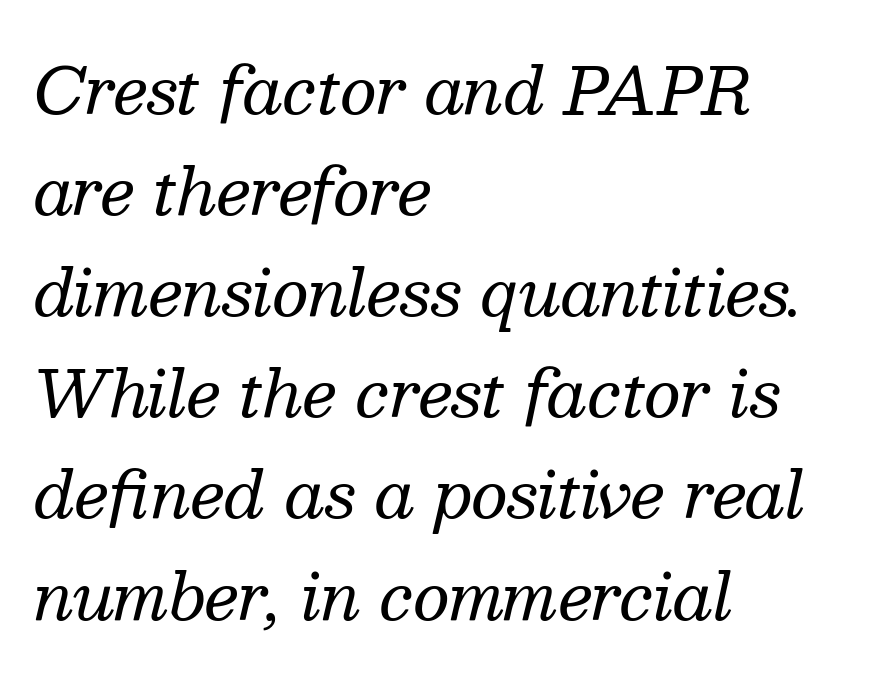
Q: Is the text bold? A: No.
Q: Is the text italic (slanted)? A: Yes, it leans right by about 13 degrees.
Q: Is the typeface a serif or a sans-serif typeface? A: Serif.
Q: Is the text underlined? A: No.
Q: How is the paragraph aligned? A: Left-aligned.
Q: Is the spacing between letters normal or unusually wide? A: Normal.
Q: Is the spacing between lines tight, normal or loose? A: Normal.
Q: Width (condensed, normal, or wide)? A: Normal.
Q: Stroke contrast? A: Medium.
Q: x-height? A: Medium.
Q: Monospaced? A: No.
